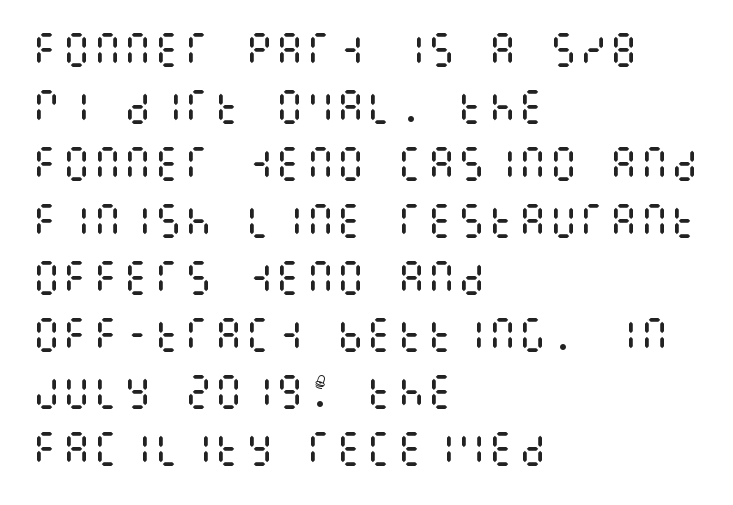
The image shows 38 px regular-weight, condensed type, upright; set left-aligned, normal line spacing (1.5x), normal letter spacing, not underlined; medium stroke contrast and a large x-height.
